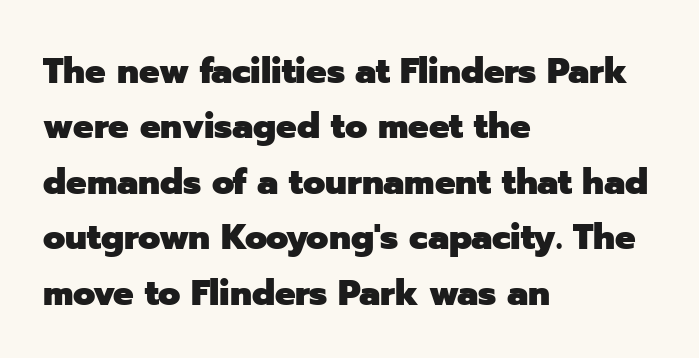
Q: Is the text bold? A: Yes.
Q: Is the text italic (slanted)? A: No, it is upright.
Q: Is the typeface a serif or a sans-serif typeface? A: Sans-serif.
Q: Is the text underlined? A: No.
Q: How is the paragraph aligned? A: Left-aligned.
Q: Is the spacing between letters normal or unusually wide? A: Normal.
Q: Is the spacing between lines tight, normal or loose? A: Normal.
Q: Width (condensed, normal, or wide)? A: Normal.
Q: Stroke contrast? A: Low.
Q: x-height? A: Medium.
Q: Monospaced? A: No.
